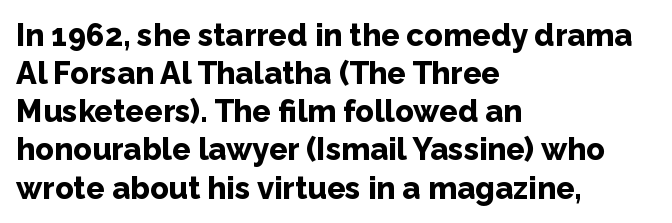
Q: Is the text bold? A: Yes.
Q: Is the text italic (slanted)? A: No, it is upright.
Q: Is the typeface a serif or a sans-serif typeface? A: Sans-serif.
Q: Is the text underlined? A: No.
Q: How is the paragraph aligned? A: Left-aligned.
Q: Is the spacing between letters normal or unusually wide? A: Normal.
Q: Width (condensed, normal, or wide)? A: Normal.
Q: Stroke contrast? A: Low.
Q: x-height? A: Medium.
Q: Monospaced? A: No.
